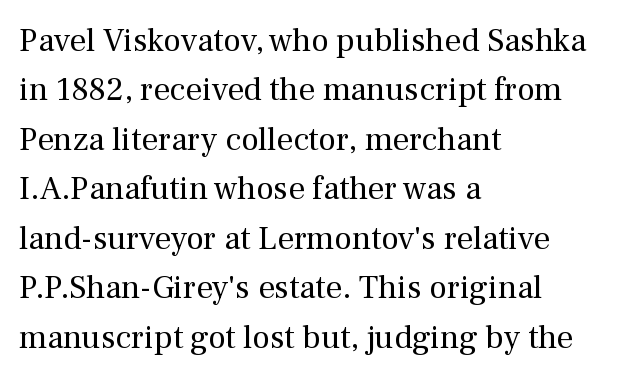
Underline: absent. Standard letterfit; no display-style spreading of the glyphs. A typesetter would mark this as roman, not italic. Is the stroke heavy? The answer is a plain regular-or-lighter. Regarding leading, the lines here are spaced in the standard way.
